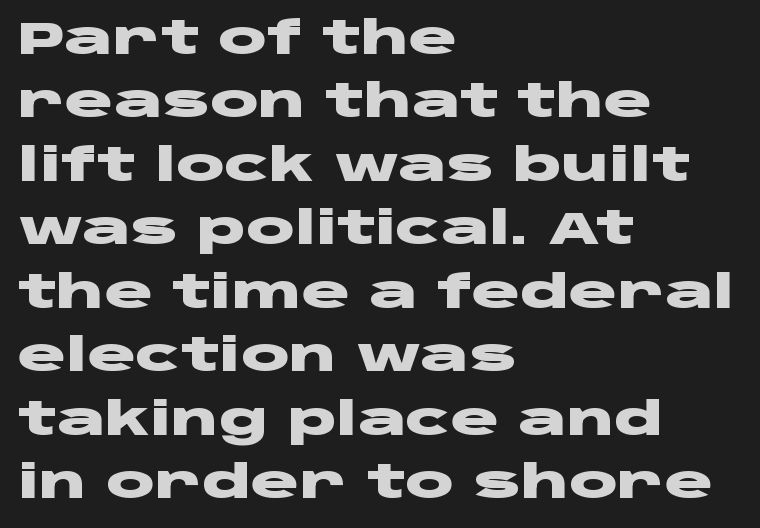
Q: Is the text bold? A: Yes.
Q: Is the text italic (slanted)? A: No, it is upright.
Q: Is the typeface a serif or a sans-serif typeface? A: Sans-serif.
Q: Is the text underlined? A: No.
Q: How is the paragraph aligned? A: Left-aligned.
Q: Is the spacing between letters normal or unusually wide? A: Normal.
Q: Is the spacing between lines tight, normal or loose? A: Normal.
Q: Width (condensed, normal, or wide)? A: Wide.
Q: Stroke contrast? A: Low.
Q: x-height? A: Large.
Q: Monospaced? A: No.
